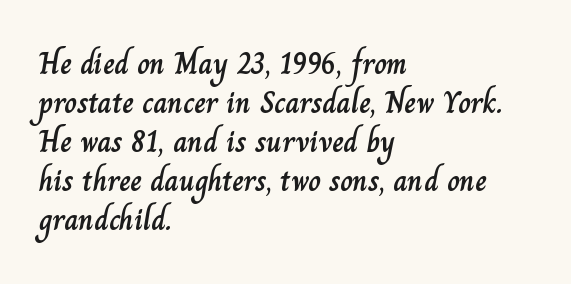
The image shows 31 px text type; set left-aligned, normal line spacing (1.26x), normal letter spacing, not underlined; low stroke contrast and a small x-height.
